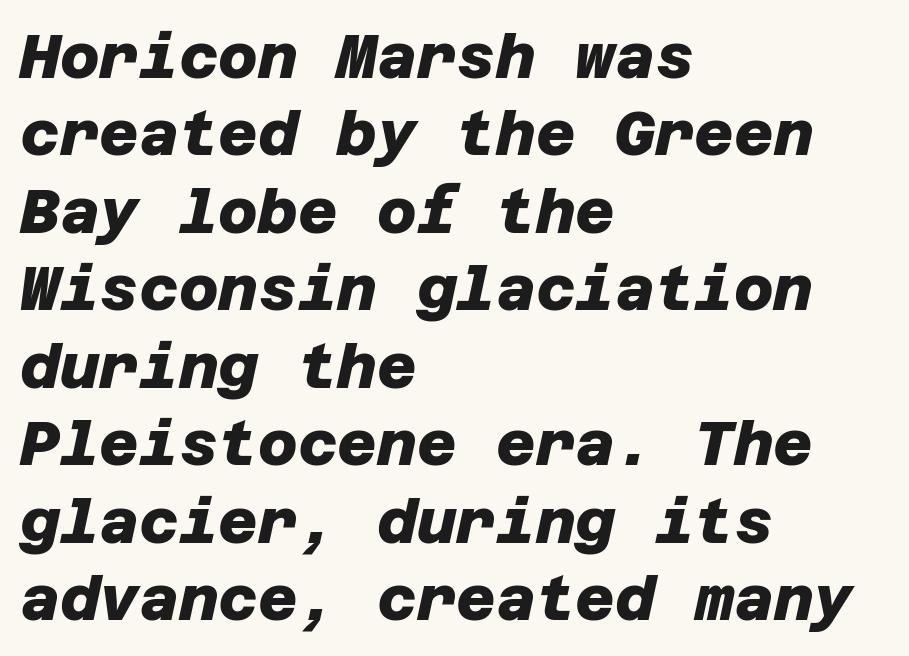
Q: Is the text bold? A: Yes.
Q: Is the typeface a serif or a sans-serif typeface? A: Sans-serif.
Q: Is the text underlined? A: No.
Q: How is the paragraph aligned? A: Left-aligned.
Q: Is the spacing between letters normal or unusually wide? A: Normal.
Q: Is the spacing between lines tight, normal or loose? A: Normal.
Q: Width (condensed, normal, or wide)? A: Normal.
Q: Stroke contrast? A: Low.
Q: x-height? A: Large.
